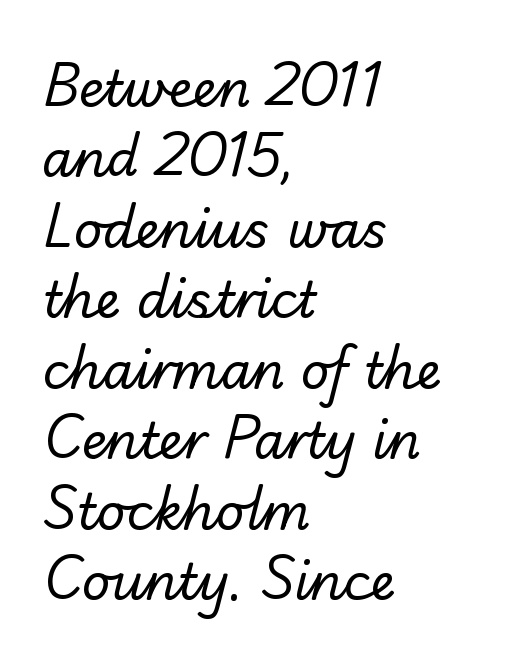
The glyphs in this specimen are sans serif. The paragraph has a hard left edge and a soft right edge. The baseline area is clear. The gaps between neighbouring characters are ordinary and unremarkable.
